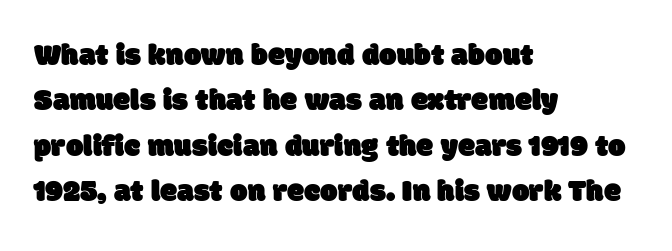
Q: Is the typeface a serif or a sans-serif typeface? A: Sans-serif.
Q: Is the text underlined? A: No.
Q: How is the paragraph aligned? A: Left-aligned.
Q: Is the spacing between letters normal or unusually wide? A: Normal.
Q: Is the spacing between lines tight, normal or loose? A: Normal.
Q: Width (condensed, normal, or wide)? A: Normal.
Q: Stroke contrast? A: Low.
Q: x-height? A: Large.
Q: Monospaced? A: No.
